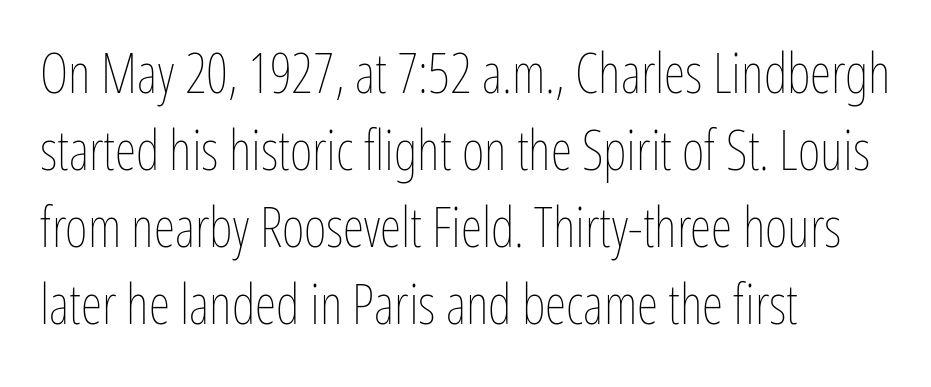
{"italic": "no", "bold": "no", "weight": "thin", "width": "condensed", "stroke_contrast": "low", "x_height": "medium", "monospaced": "no", "underline": "no", "align": "left", "line_spacing": "normal", "line_spacing_ratio": 1.4, "letter_spacing": "normal", "letter_spacing_em": 0.0, "glyph_px": 55}
